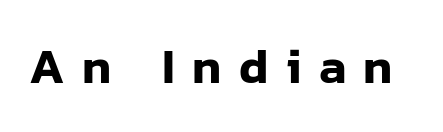
{"serif": "no", "italic": "no", "width": "normal", "stroke_contrast": "low", "x_height": "medium", "monospaced": "no", "underline": "no", "letter_spacing": "wide", "letter_spacing_em": 0.35, "glyph_px": 49}
